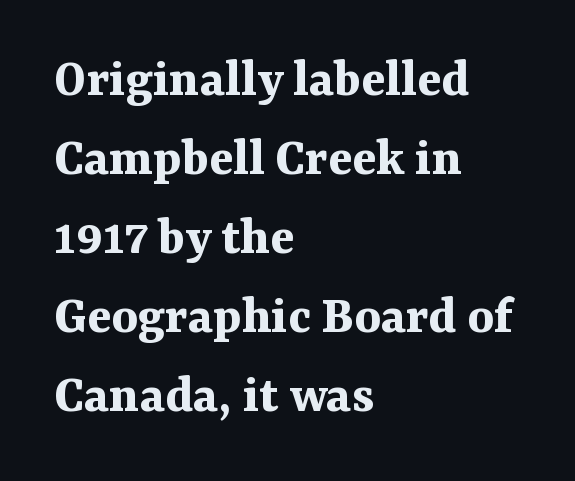
Layout note: lines flush left. The strokes are fattened all the way to bold. Characters remain perfectly vertical along every line. Just letters on the line, the space beneath them empty. The passage shown stacks its lines at a standard gap. The gaps between neighbouring characters are ordinary and unremarkable.
